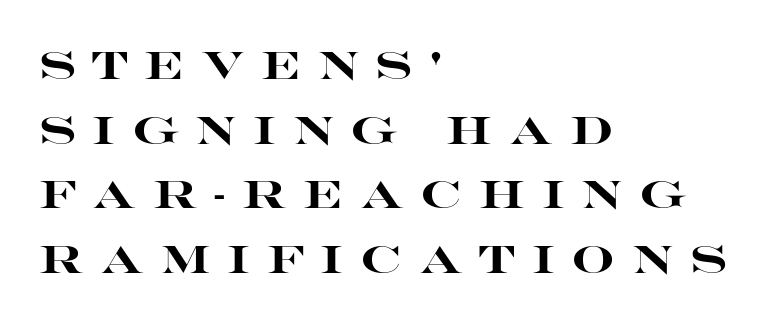
Q: Is the text bold? A: Yes.
Q: Is the text italic (slanted)? A: No, it is upright.
Q: Is the typeface a serif or a sans-serif typeface? A: Serif.
Q: Is the text underlined? A: No.
Q: How is the paragraph aligned? A: Left-aligned.
Q: Is the spacing between letters normal or unusually wide? A: Unusually wide.
Q: Is the spacing between lines tight, normal or loose? A: Normal.
Q: Width (condensed, normal, or wide)? A: Wide.
Q: Stroke contrast? A: High.
Q: x-height? A: Large.
Q: Monospaced? A: No.
